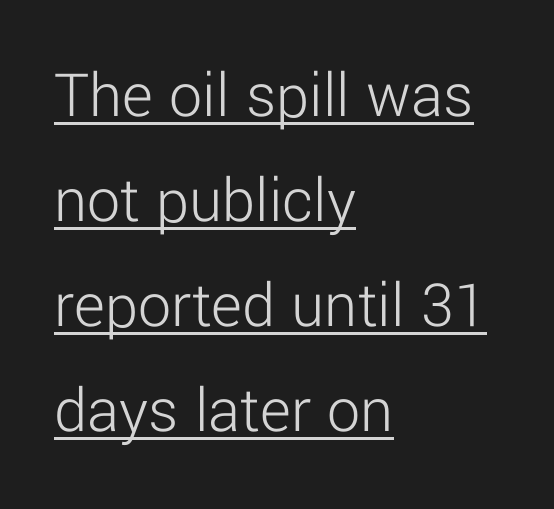
The passage shown is typed in a proportional face where columns would drift. Nope, not italic — everything's standing straight. The face used here appears with an underline applied. Does extra space separate the letters? No, they use regular spacing. Reading down the column, the eye jumps a familiar distance to each next line. Each letter's strokes conclude bluntly, with no projecting serifs.
